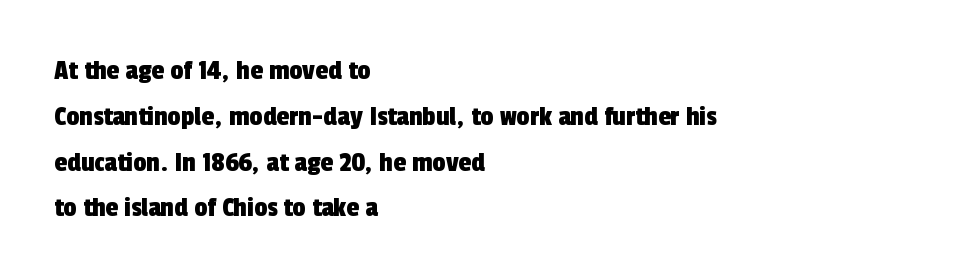
{"serif": "no", "width": "condensed", "x_height": "medium", "monospaced": "no", "underline": "no", "align": "left", "line_spacing": "normal", "line_spacing_ratio": 1.58, "letter_spacing": "normal", "letter_spacing_em": 0.0, "glyph_px": 29}
